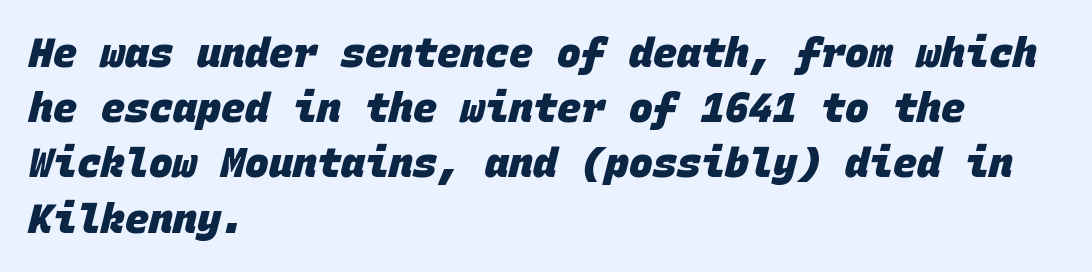
I'd describe the lettering as bold — thick and assertive. You could count columns in this text — the font is strictly monospaced. The designer went with a sans here, leaving each stem footless. Which margin do the lines hug? The left one — the right edge is uneven. The gap between lines stays unmarked. Observe the ordinary spacing: letters are neighbours, not strangers.
